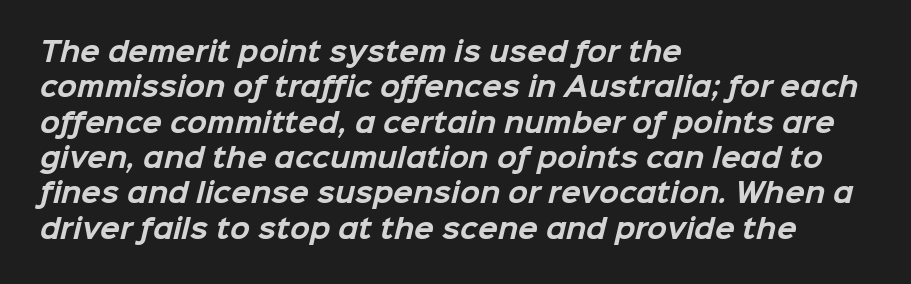
The image shows 26 px bold type; set left-aligned, normal line spacing (1.36x), normal letter spacing, not underlined.
